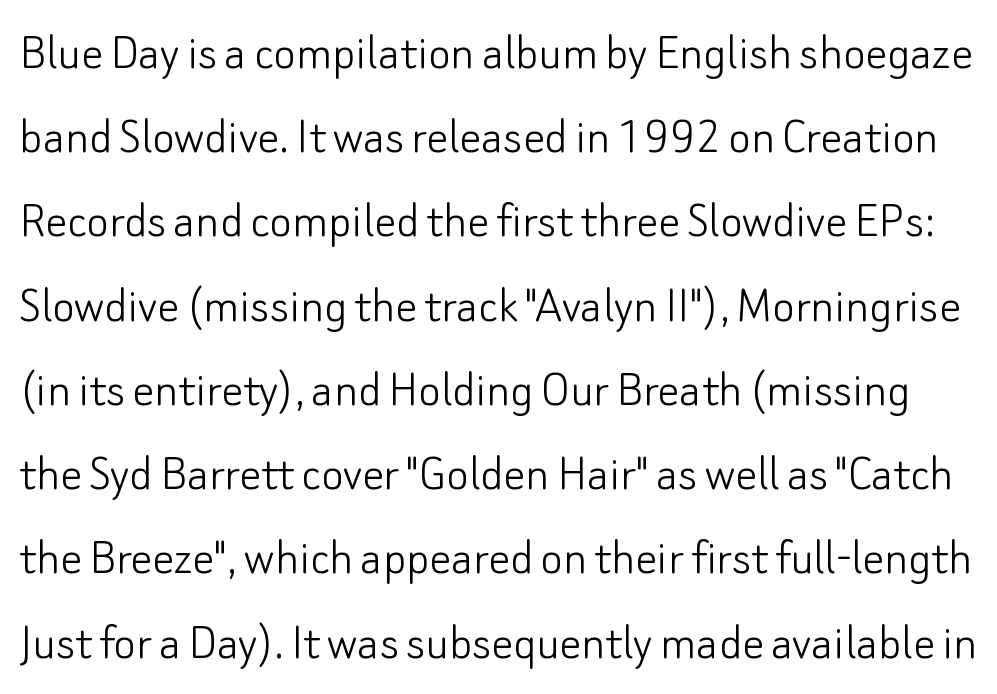
{"serif": "no", "italic": "no", "bold": "no", "weight": "light", "width": "normal", "stroke_contrast": "low", "x_height": "small", "monospaced": "no", "underline": "no", "line_spacing": "normal", "line_spacing_ratio": 1.56, "letter_spacing": "normal", "letter_spacing_em": 0.0, "glyph_px": 54}
